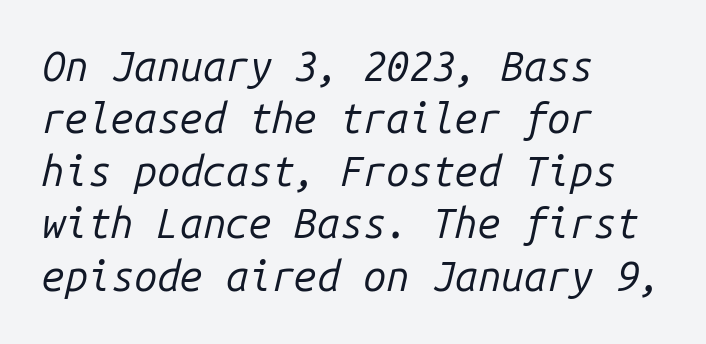
The image shows 41 px regular-weight type, italic (leaning right), monospaced; set left-aligned, normal line spacing (1.28x), normal letter spacing, not underlined; low stroke contrast and a medium x-height.
